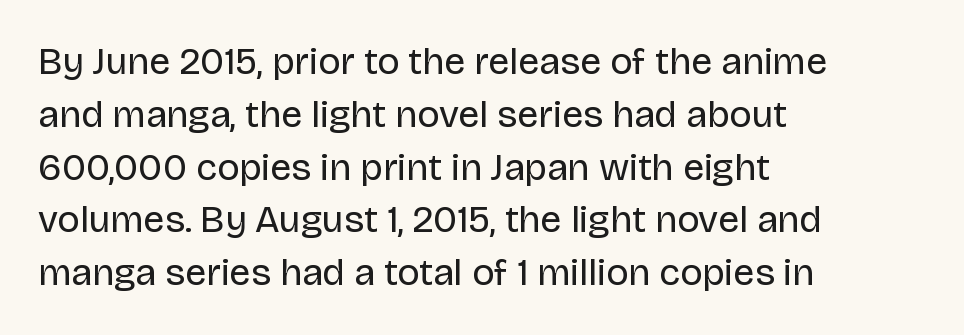
Q: Is the text bold? A: No.
Q: Is the text italic (slanted)? A: No, it is upright.
Q: Is the typeface a serif or a sans-serif typeface? A: Sans-serif.
Q: Is the text underlined? A: No.
Q: How is the paragraph aligned? A: Left-aligned.
Q: Is the spacing between letters normal or unusually wide? A: Normal.
Q: Is the spacing between lines tight, normal or loose? A: Normal.
Q: Width (condensed, normal, or wide)? A: Normal.
Q: Stroke contrast? A: Low.
Q: x-height? A: Large.
Q: Monospaced? A: No.
